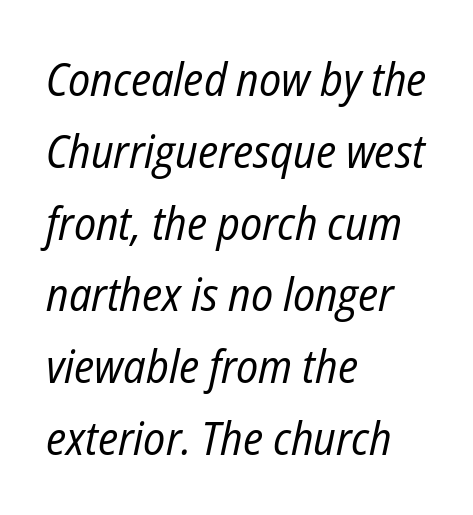
{"italic": "yes", "lean": "right", "slant_degrees": 12, "bold": "no", "weight": "regular", "width": "condensed", "stroke_contrast": "low", "x_height": "medium", "monospaced": "no", "underline": "no", "align": "left", "line_spacing": "normal", "line_spacing_ratio": 1.56, "letter_spacing": "normal", "letter_spacing_em": 0.0, "glyph_px": 46}
